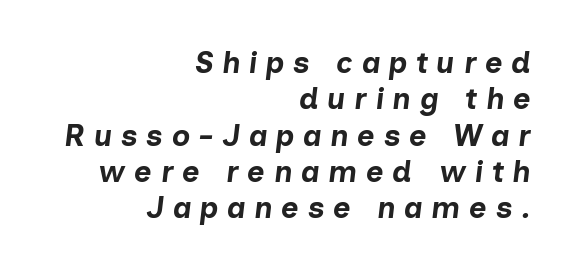
The image shows 30 px bold type, italic (leaning right); set right-aligned, line spacing 1.21x, unusually wide letter spacing (+0.29 em), not underlined; low stroke contrast and a medium x-height.
